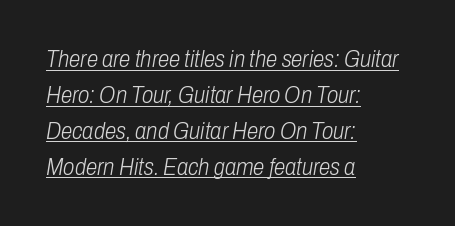
The image shows 23 px text type, italic (leaning right); set left-aligned, normal line spacing (1.56x), normal letter spacing, underlined.
